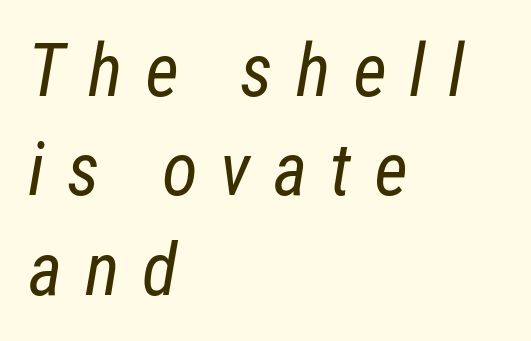
Spacing between characters has been opened up far beyond the box default. The axis of the letterforms is tilted away from vertical. These lines stack with their left ends in a neat column. These lines are rendered in a variable-pitch font.
